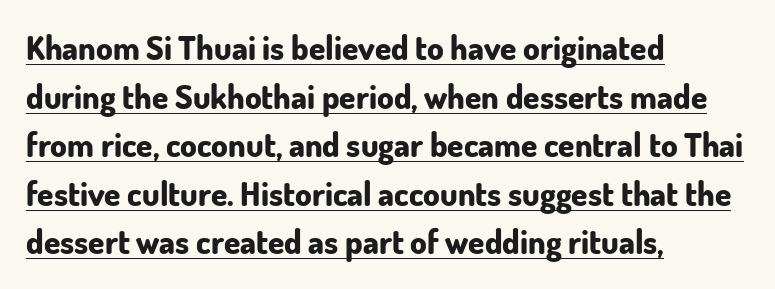
Looks like regular typesetting: each glyph gets only the width it needs. Students, note that the glyphs here touch the page at normal intervals. Horizontally, the lines are justified to the leading edge only. The lettering stays uniformly vertical, giving the passage a roman look. The sample's only ornament is a line tracing under the words.
